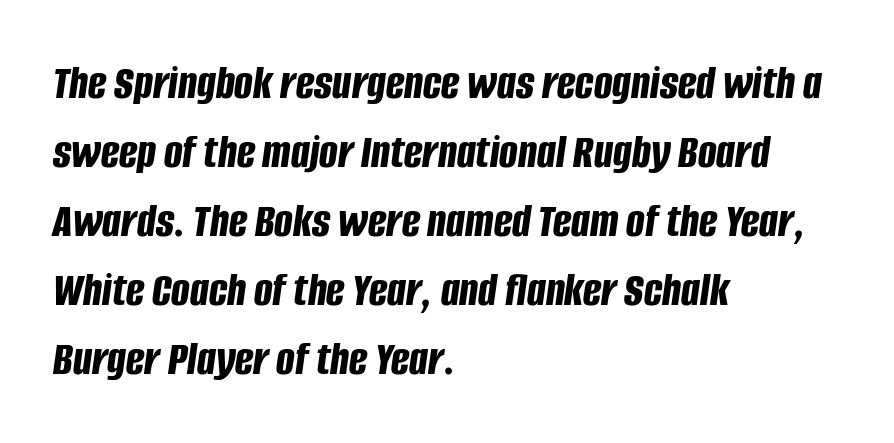
{"italic": "yes", "lean": "right", "slant_degrees": 8, "bold": "yes", "weight": "bold", "width": "condensed", "stroke_contrast": "low", "x_height": "large", "monospaced": "no", "underline": "no", "align": "left", "line_spacing": "normal", "line_spacing_ratio": 1.41, "letter_spacing": "normal", "letter_spacing_em": 0.0, "glyph_px": 49}
